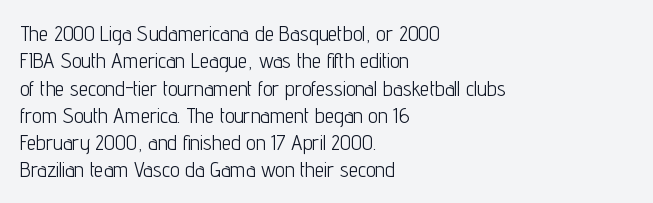
{"italic": "no", "bold": "no", "underline": "no", "align": "left", "line_spacing": "normal", "line_spacing_ratio": 1.3, "letter_spacing": "normal", "letter_spacing_em": 0.0, "glyph_px": 21}
